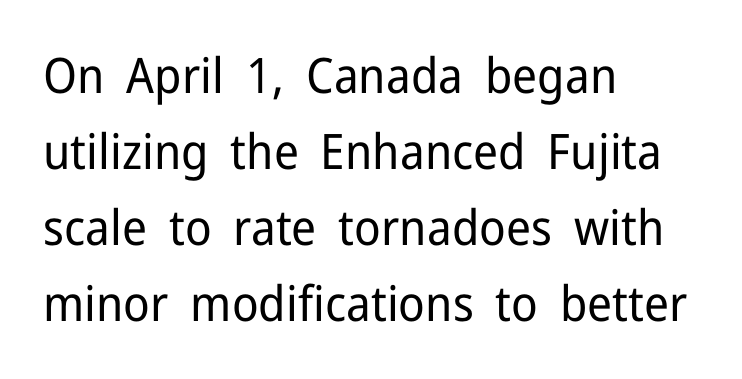
{"serif": "no", "italic": "no", "bold": "no", "weight": "regular", "width": "normal", "stroke_contrast": "low", "x_height": "medium", "monospaced": "no", "underline": "no", "align": "left", "line_spacing": "normal", "line_spacing_ratio": 1.55, "letter_spacing": "normal", "letter_spacing_em": 0.0, "glyph_px": 49}
